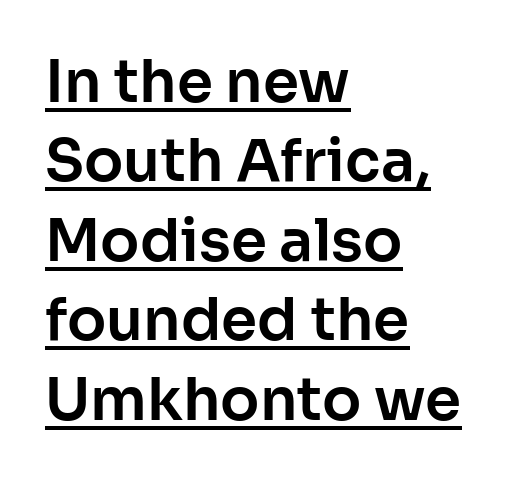
The image shows 58 px sans-serif type, upright; set left-aligned, normal line spacing (1.37x), normal letter spacing, underlined; low stroke contrast and a medium x-height.
